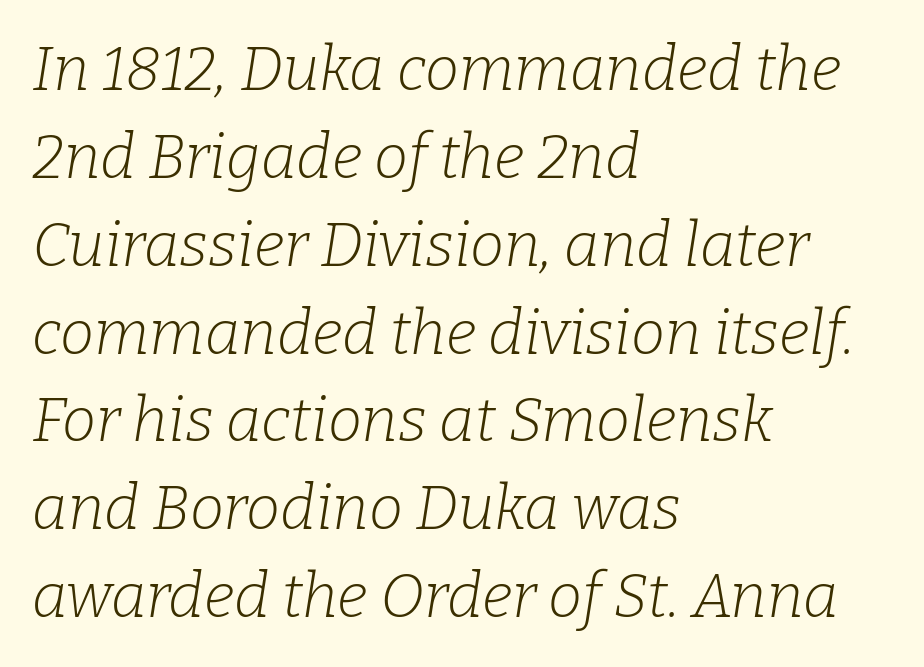
Check where the strokes stop: tiny serifs finish them off. The face used here is rendered with its standard letterfit. The passage shown is not bold in any degree. These lines are rendered in a variable-pitch font. The area under the type is left untouched. There's an unmistakable incline to the writing here.
